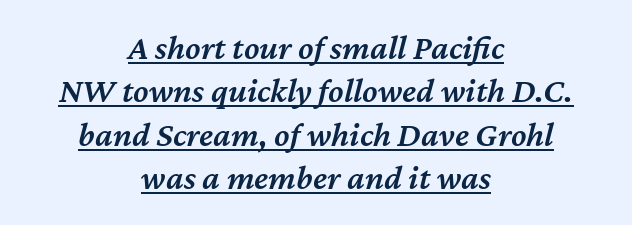
The passage shown is semibold, sitting just below true bold. Is there an underline? Yes — a line sits under the letters. The typesetter chose a symmetrical, centered arrangement here. This sample has the flowing, uneven cadence of proportional lettering. Between one letter and the next there's only the usual sliver of space. When letters slant like this, we call the style italic.
